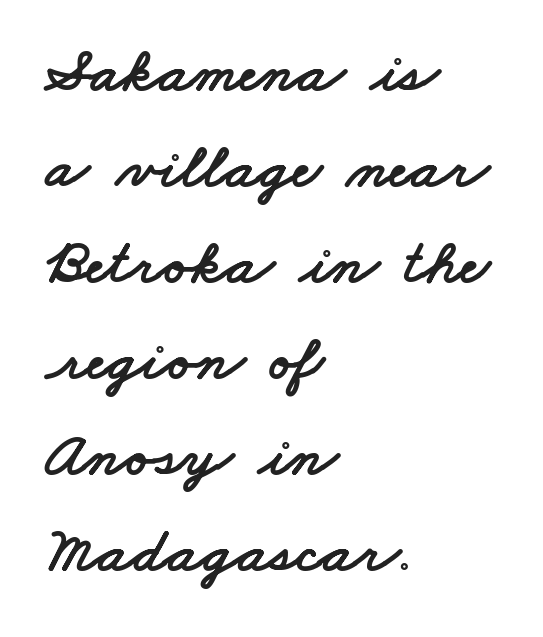
The image shows 64 px wide sans-serif type; set left-aligned, normal line spacing (1.5x), normal letter spacing, not underlined; low stroke contrast and a small x-height.
